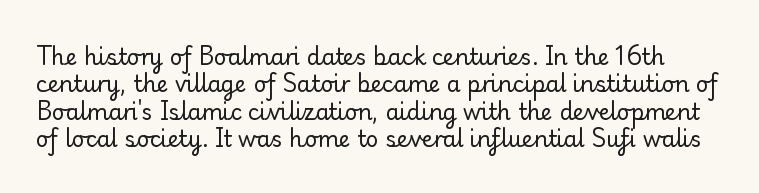
The image shows 22 px text type, upright; set normal line spacing (1.25x), normal letter spacing, not underlined.
